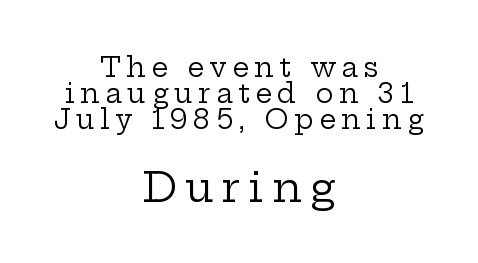
Q: Is the text bold? A: No.
Q: Is the text italic (slanted)? A: No, it is upright.
Q: Is the typeface a serif or a sans-serif typeface? A: Serif.
Q: Is the text underlined? A: No.
Q: How is the paragraph aligned? A: Centered.
Q: Is the spacing between letters normal or unusually wide? A: Unusually wide.
Q: Is the spacing between lines tight, normal or loose? A: Tight.
Q: Which block of text is set in a larger size, the first (top) or the second (bottom)? A: The second (bottom) one.
Q: Width (condensed, normal, or wide)? A: Wide.
Q: Stroke contrast? A: Low.
Q: x-height? A: Medium.
Q: Monospaced? A: No.
